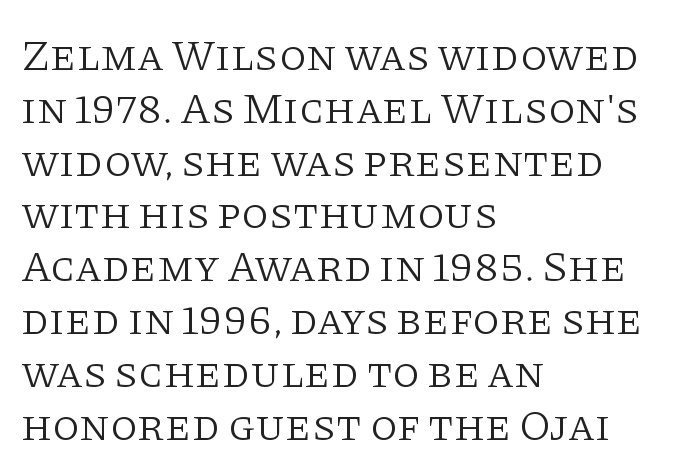
{"serif": "yes", "italic": "no", "bold": "no", "weight": "light", "width": "normal", "stroke_contrast": "low", "x_height": "large", "monospaced": "no", "underline": "no", "align": "left", "line_spacing_ratio": 1.2, "letter_spacing": "normal", "letter_spacing_em": 0.0, "glyph_px": 44}
